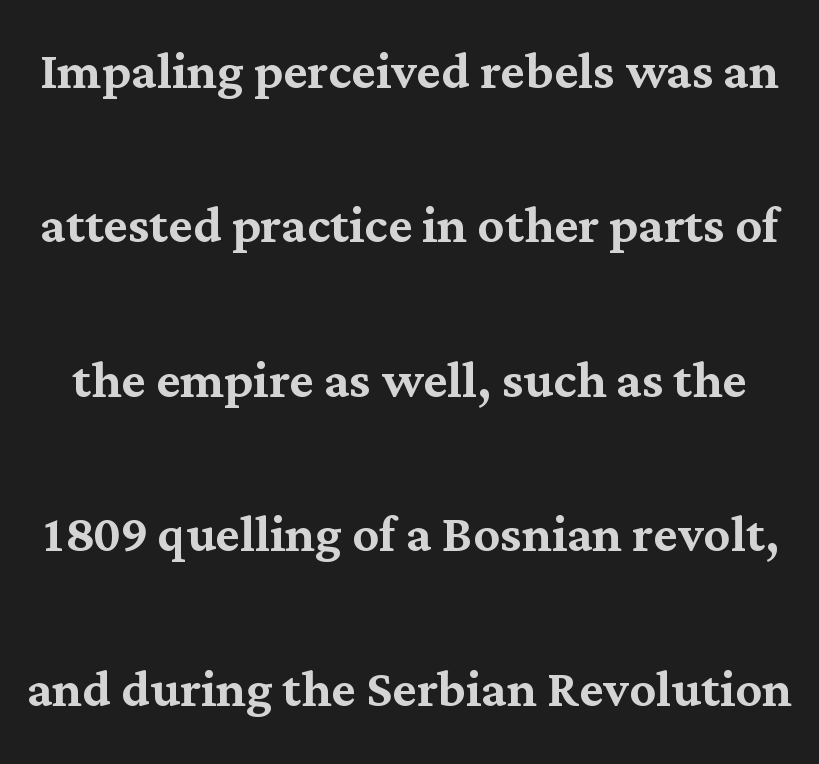
The image shows 66 px serif type, upright; set loose line spacing (2.34x), normal letter spacing, not underlined; medium stroke contrast and a medium x-height.
